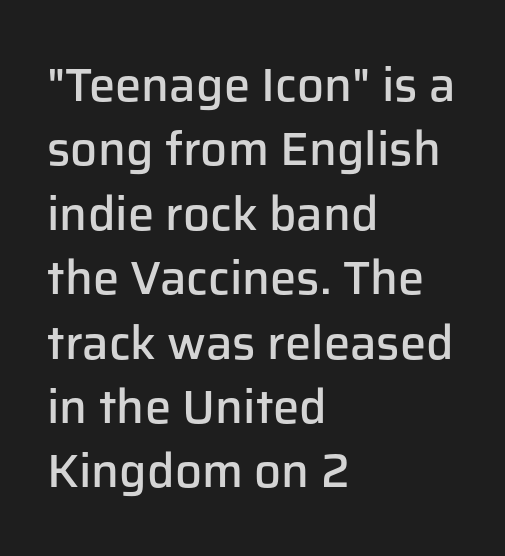
{"serif": "no", "italic": "no", "bold": "semi", "weight": "semibold", "width": "normal", "stroke_contrast": "low", "x_height": "medium", "monospaced": "no", "underline": "no", "align": "left", "line_spacing": "normal", "line_spacing_ratio": 1.37, "letter_spacing": "normal", "letter_spacing_em": 0.0, "glyph_px": 47}
